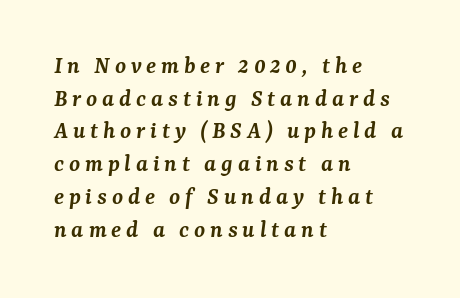
The zone under the glyphs is completely vacant. The typography opts for an oblique posture over an upright one. Normally led — the rows are evenly, conventionally spaced. The font is running at a semibold setting, under full bold.
